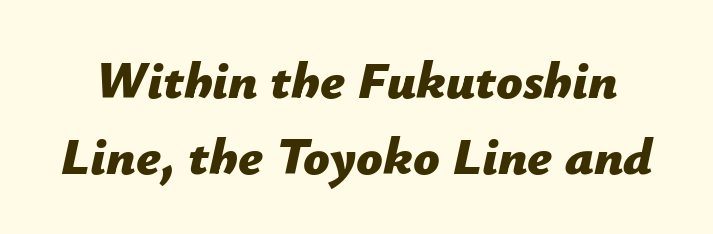
Q: Is the text bold? A: Yes.
Q: Is the text italic (slanted)? A: Yes, it leans right by about 12 degrees.
Q: Is the text underlined? A: No.
Q: Is the spacing between letters normal or unusually wide? A: Normal.
Q: Is the spacing between lines tight, normal or loose? A: Normal.
Q: Width (condensed, normal, or wide)? A: Normal.
Q: Stroke contrast? A: Low.
Q: x-height? A: Medium.
Q: Monospaced? A: No.
